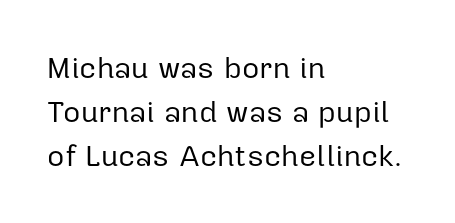
{"serif": "no", "italic": "no", "bold": "no", "weight": "regular", "width": "normal", "stroke_contrast": "low", "x_height": "medium", "monospaced": "no", "underline": "no", "align": "left", "line_spacing": "normal", "line_spacing_ratio": 1.47, "letter_spacing": "normal", "letter_spacing_em": 0.0, "glyph_px": 30}
